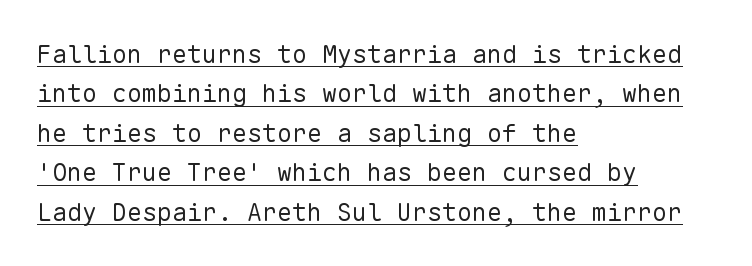
{"italic": "no", "bold": "no", "underline": "yes", "align": "left", "line_spacing": "normal", "line_spacing_ratio": 1.58, "letter_spacing": "normal", "letter_spacing_em": 0.0, "glyph_px": 25}
